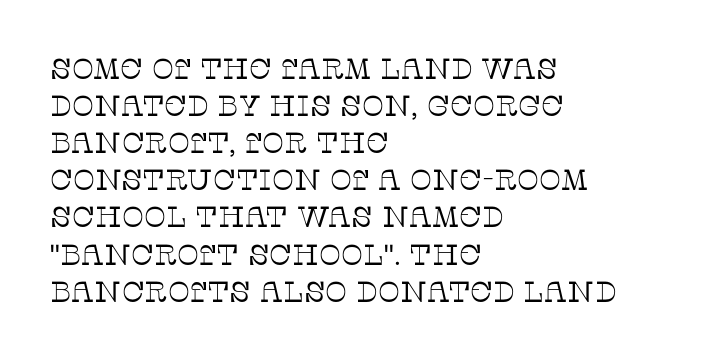
Q: Is the text bold? A: No.
Q: Is the text italic (slanted)? A: No, it is upright.
Q: Is the typeface a serif or a sans-serif typeface? A: Serif.
Q: Is the text underlined? A: No.
Q: How is the paragraph aligned? A: Left-aligned.
Q: Is the spacing between letters normal or unusually wide? A: Normal.
Q: Is the spacing between lines tight, normal or loose? A: Normal.
Q: Width (condensed, normal, or wide)? A: Normal.
Q: Stroke contrast? A: Low.
Q: x-height? A: Large.
Q: Monospaced? A: No.
